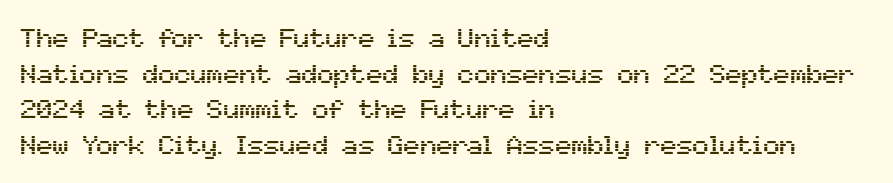
Line spacing here is normal. In terms of posture, this sample is upright. A bare baseline throughout the passage. Does the copy run flush right? No — it runs flush left. You could call the tracking neutral — neither tight nor loose.
